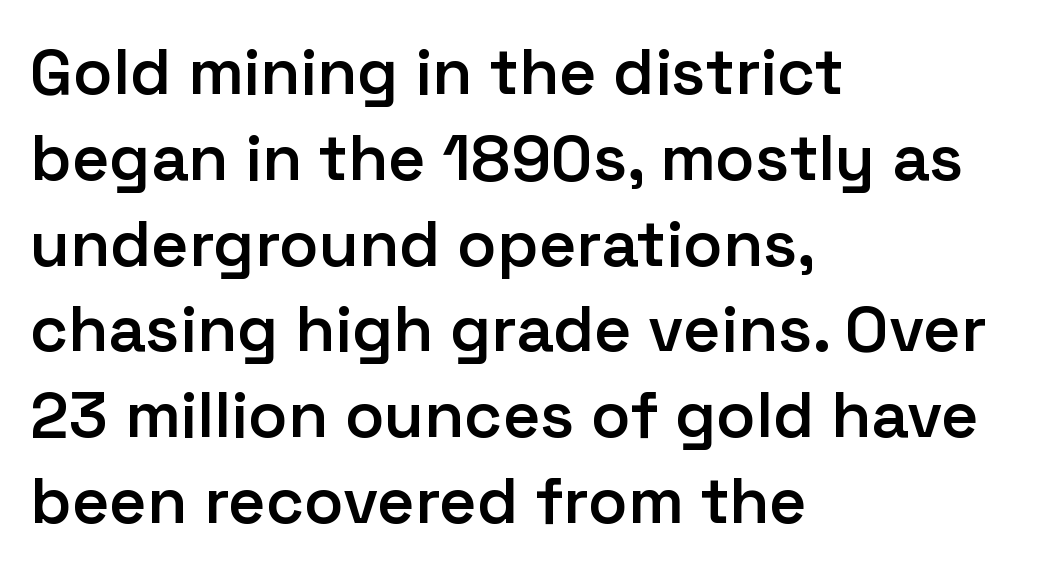
Q: Is the text bold? A: Semi-bold.
Q: Is the text italic (slanted)? A: No, it is upright.
Q: Is the typeface a serif or a sans-serif typeface? A: Sans-serif.
Q: Is the text underlined? A: No.
Q: How is the paragraph aligned? A: Left-aligned.
Q: Is the spacing between letters normal or unusually wide? A: Normal.
Q: Is the spacing between lines tight, normal or loose? A: Normal.
Q: Width (condensed, normal, or wide)? A: Normal.
Q: Stroke contrast? A: Low.
Q: x-height? A: Medium.
Q: Monospaced? A: No.
